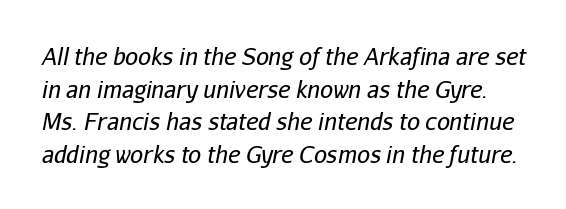
The image shows 23 px text type, italic (leaning right); set normal line spacing (1.42x), normal letter spacing, not underlined.
